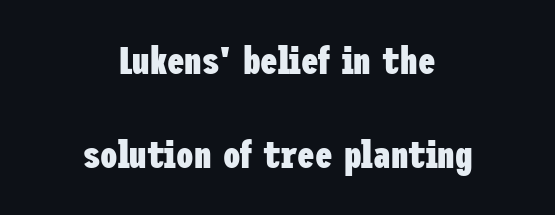
{"serif": "no", "italic": "no", "bold": "yes", "weight": "heavy", "width": "condensed", "stroke_contrast": "low", "x_height": "medium", "underline": "no", "align": "center", "line_spacing": "loose", "line_spacing_ratio": 2.4, "letter_spacing": "normal", "letter_spacing_em": 0.0, "glyph_px": 39}
